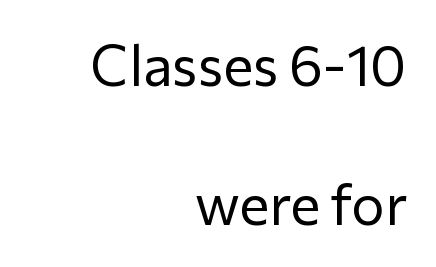
Q: Is the text bold? A: No.
Q: Is the text italic (slanted)? A: No, it is upright.
Q: Is the typeface a serif or a sans-serif typeface? A: Sans-serif.
Q: Is the text underlined? A: No.
Q: How is the paragraph aligned? A: Right-aligned.
Q: Is the spacing between letters normal or unusually wide? A: Normal.
Q: Is the spacing between lines tight, normal or loose? A: Loose.
Q: Width (condensed, normal, or wide)? A: Normal.
Q: Stroke contrast? A: Low.
Q: x-height? A: Medium.
Q: Monospaced? A: No.
